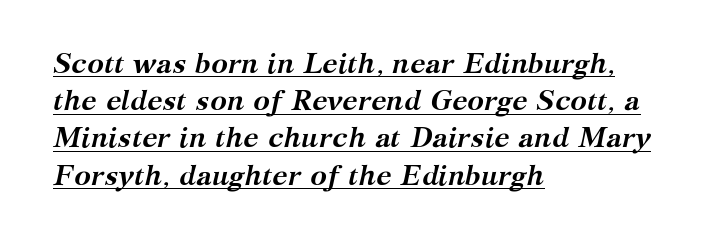
These lines are rendered in a variable-pitch font. Does the lettering tilt? It does — this is italic. Looks like someone drew a line under every word here. Students, observe: this is what conventionally led text looks like. The rendering uses a bold face; every stroke is thick and dark.
